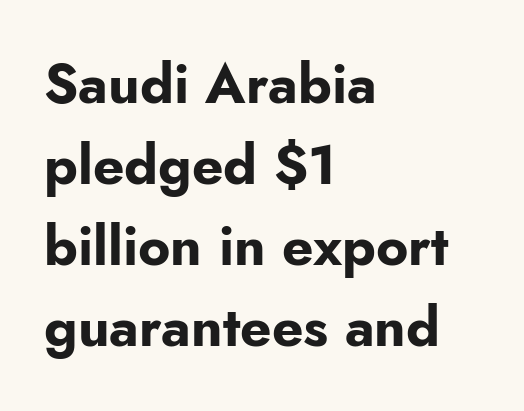
Nope, not italic — everything's standing straight. Casual observation: everything's shoved over to the left. In terms of letterspacing, this is plain default setting. Emphasis by weight is at full strength: bold.
